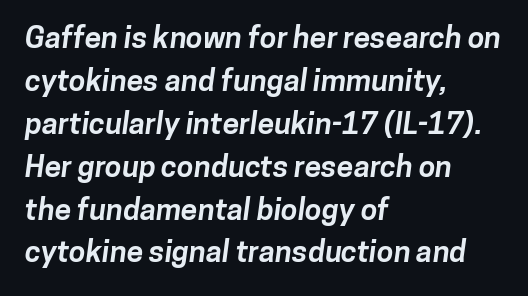
Q: Is the text bold? A: Yes.
Q: Is the typeface a serif or a sans-serif typeface? A: Sans-serif.
Q: Is the text underlined? A: No.
Q: How is the paragraph aligned? A: Left-aligned.
Q: Is the spacing between letters normal or unusually wide? A: Normal.
Q: Is the spacing between lines tight, normal or loose? A: Normal.
Q: Width (condensed, normal, or wide)? A: Normal.
Q: Stroke contrast? A: Low.
Q: x-height? A: Medium.
Q: Monospaced? A: No.
